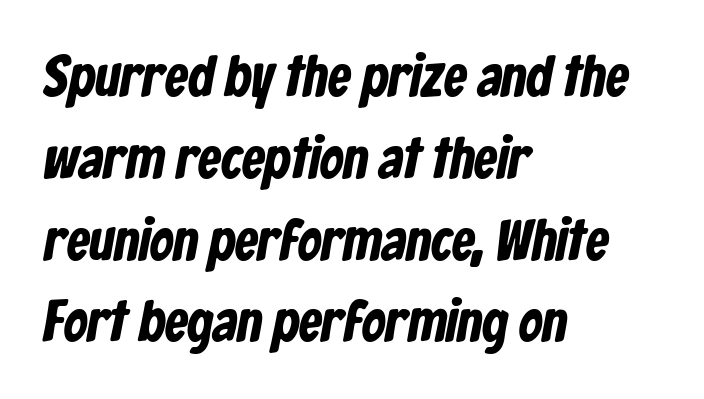
The image shows 58 px condensed sans-serif type; set left-aligned, normal line spacing (1.41x), normal letter spacing, not underlined; low stroke contrast and a medium x-height.
